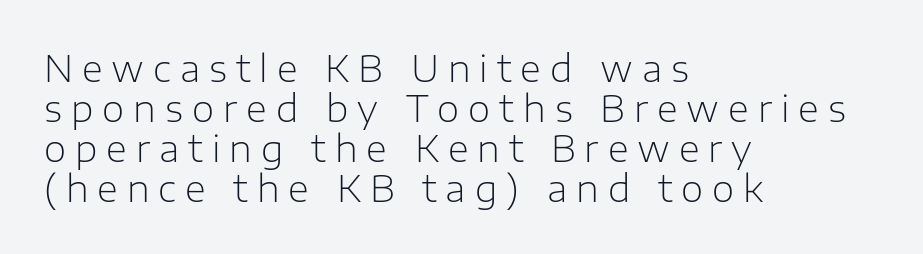
The image shows 36 px light sans-serif type, upright; set left-aligned, tight line spacing (1.11x), unusually wide letter spacing (+0.25 em), not underlined; low stroke contrast and a medium x-height.
